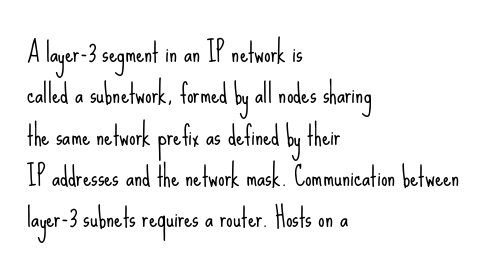
Each stroke keeps to a modest, everyday thickness or less. Whoever set this chose a conventional vertical rhythm. Caption: multi-line text, flush left, ragged right. Underlining? Definitely not there.
